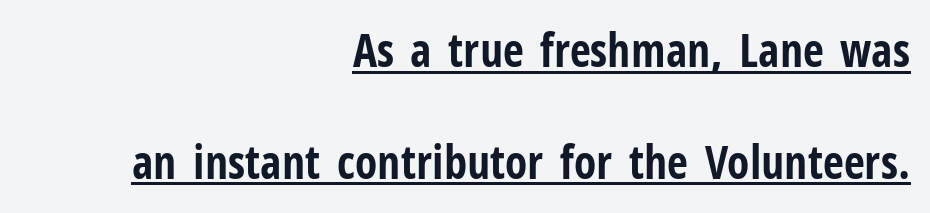
The image shows 46 px bold, condensed sans-serif type, upright; set right-aligned, loose line spacing (2.43x), normal letter spacing, underlined; low stroke contrast and a medium x-height.
